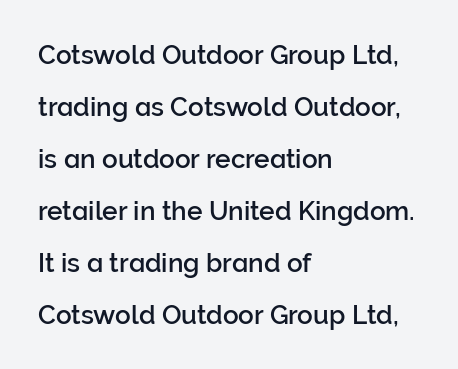
In terms of leading, this rendering errs on the spacious side. The rendering anchors every line to the left-hand side. The foot of each line stays bare and open. Tracking here is standard; glyphs follow each other at the usual distance. This sample uses an upright cut, with every glyph sitting square on the baseline.
